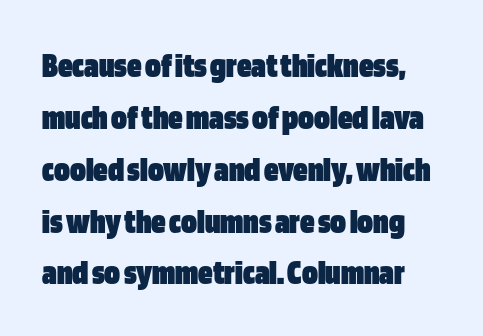
When letters stand straight like this, we call the style roman or upright. Note: no serifs on the glyphs. A bare baseline throughout the passage. The strokes are fattened all the way to bold. The rows are spaced the way most documents space them. Looks like regular typesetting: each glyph gets only the width it needs.
